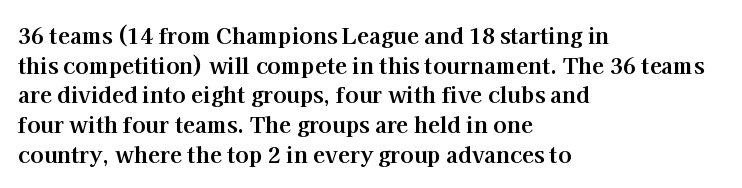
Caption: standard tracking, unaltered. Bold? Absolutely — the strokes are thick and heavy. Where is the straight margin? On the left. The line-height multiplier appears to be the usual default. Underlining? Definitely not there. Upright lettering throughout.
